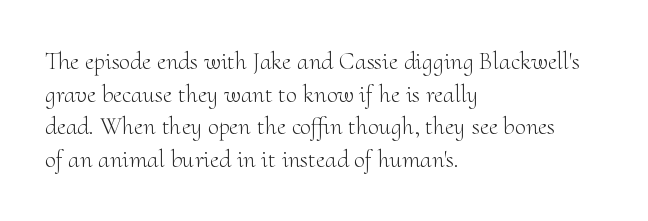
Q: Is the text bold? A: No.
Q: Is the text italic (slanted)? A: No, it is upright.
Q: Is the text underlined? A: No.
Q: How is the paragraph aligned? A: Left-aligned.
Q: Is the spacing between letters normal or unusually wide? A: Normal.
Q: Is the spacing between lines tight, normal or loose? A: Normal.
